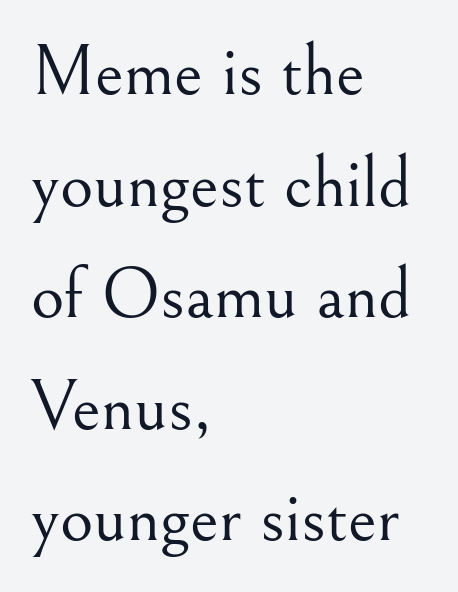
{"serif": "yes", "italic": "no", "bold": "no", "weight": "light", "width": "normal", "stroke_contrast": "medium", "x_height": "small", "monospaced": "no", "underline": "no", "align": "left", "line_spacing": "normal", "line_spacing_ratio": 1.55, "letter_spacing": "normal", "letter_spacing_em": 0.0, "glyph_px": 72}
